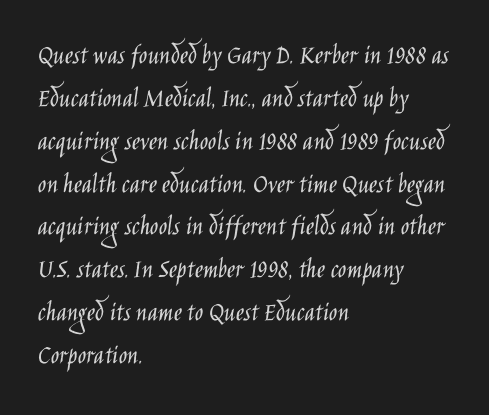
{"serif": "no", "bold": "no", "weight": "light", "width": "condensed", "stroke_contrast": "low", "x_height": "large", "monospaced": "no", "underline": "no", "align": "left", "line_spacing": "normal", "line_spacing_ratio": 1.53, "letter_spacing": "normal", "letter_spacing_em": 0.0, "glyph_px": 28}
